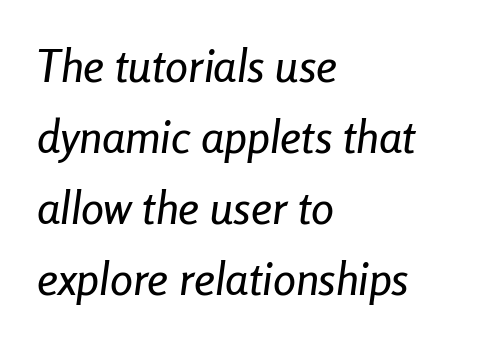
{"italic": "yes", "lean": "right", "slant_degrees": 8, "width": "condensed", "stroke_contrast": "low", "x_height": "medium", "monospaced": "no", "underline": "no", "align": "left", "line_spacing": "normal", "line_spacing_ratio": 1.54, "letter_spacing": "normal", "letter_spacing_em": 0.0, "glyph_px": 46}
